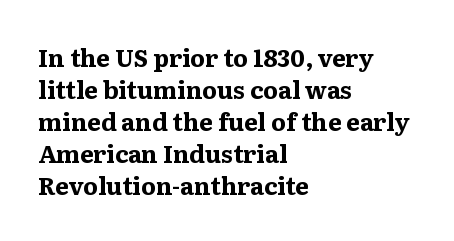
{"italic": "no", "bold": "yes", "underline": "no", "align": "left", "line_spacing": "normal", "line_spacing_ratio": 1.33, "letter_spacing": "normal", "letter_spacing_em": 0.0, "glyph_px": 24}
